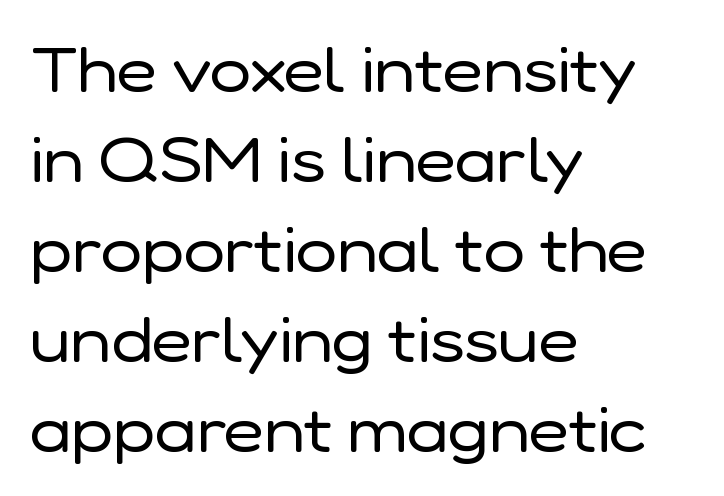
Q: Is the text bold? A: No.
Q: Is the text italic (slanted)? A: No, it is upright.
Q: Is the typeface a serif or a sans-serif typeface? A: Sans-serif.
Q: Is the text underlined? A: No.
Q: How is the paragraph aligned? A: Left-aligned.
Q: Is the spacing between letters normal or unusually wide? A: Normal.
Q: Is the spacing between lines tight, normal or loose? A: Normal.
Q: Width (condensed, normal, or wide)? A: Normal.
Q: Stroke contrast? A: Low.
Q: x-height? A: Medium.
Q: Monospaced? A: No.
